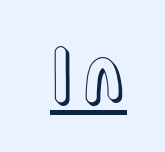
{"italic": "no", "width": "condensed", "x_height": "large", "monospaced": "no", "underline": "yes", "glyph_px": 73}
